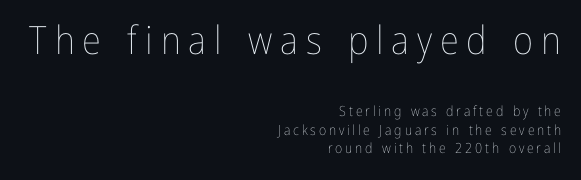
{"italic": "no", "bold": "no", "weight": "thin", "width": "condensed", "stroke_contrast": "low", "x_height": "medium", "monospaced": "no", "underline": "no", "align": "right", "line_spacing": "normal", "line_spacing_ratio": 1.33, "letter_spacing": "wide", "letter_spacing_em": 0.2, "larger_block": "first", "size_ratio": 2.79, "glyph_px": 39}
